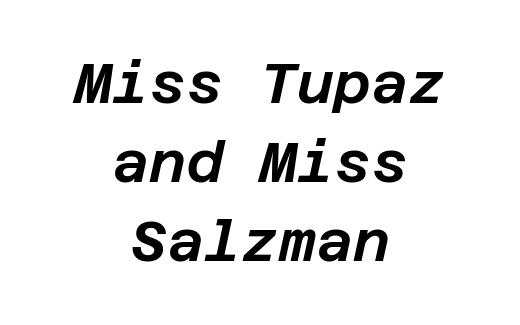
The image shows 57 px text type, italic (leaning right); set centered, normal line spacing (1.39x), normal letter spacing, not underlined; low stroke contrast and a large x-height.
